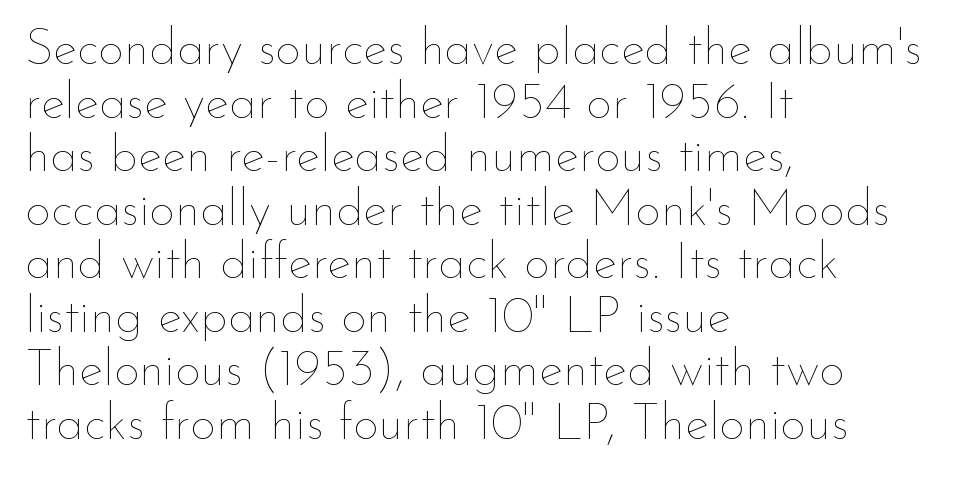
Typeset ragged right — the left edge is the straight one. Quick note: interline space is minimal. Is this a heavy cut? Hardly; it is regular or lighter. You could not count columns in this text — the font is proportionally spaced.
